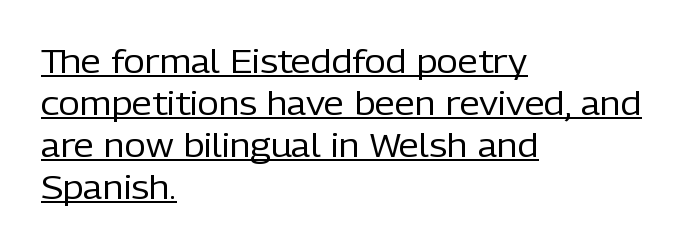
Which margin do the lines hug? The left one — the right edge is uneven. Check where the strokes stop: nothing finishes them off — pure sans. The axis of the letterforms is exactly vertical. The words here are underlined. Stems here are at most as thick as an everyday book face.
